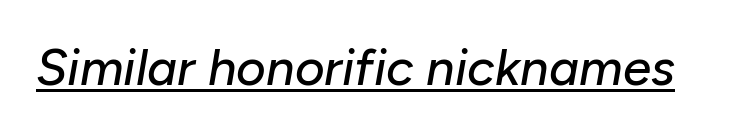
{"italic": "yes", "lean": "right", "slant_degrees": 10, "width": "normal", "stroke_contrast": "low", "x_height": "medium", "monospaced": "no", "underline": "yes", "letter_spacing": "normal", "letter_spacing_em": 0.0, "glyph_px": 51}
